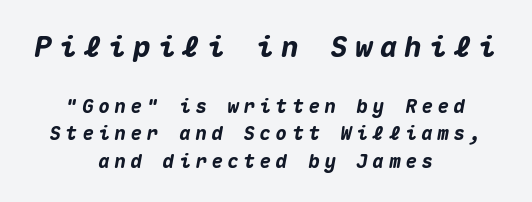
Q: Is the text bold? A: Yes.
Q: Is the text italic (slanted)? A: Yes, it leans right by about 10 degrees.
Q: Is the text underlined? A: No.
Q: How is the paragraph aligned? A: Centered.
Q: Is the spacing between letters normal or unusually wide? A: Unusually wide.
Q: Is the spacing between lines tight, normal or loose? A: Normal.
Q: Which block of text is set in a larger size, the first (top) or the second (bottom)? A: The first (top) one.
Q: Width (condensed, normal, or wide)? A: Normal.
Q: Stroke contrast? A: Medium.
Q: x-height? A: Medium.
Q: Monospaced? A: Yes.
